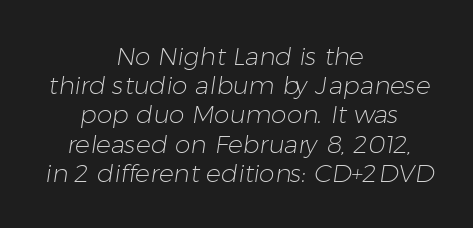
The image shows 25 px text type; set centered, line spacing 1.17x, normal letter spacing, not underlined.
